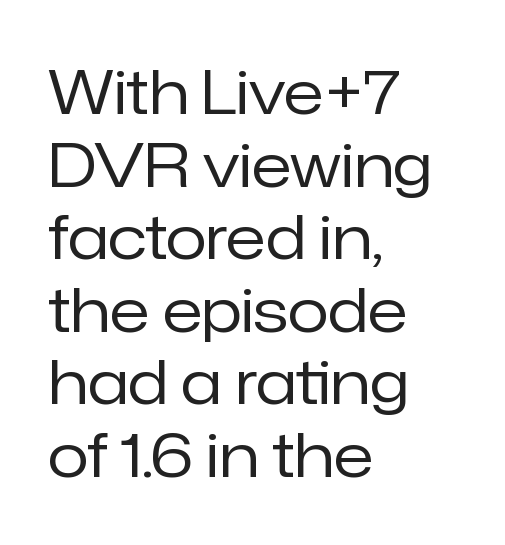
Q: Is the text bold? A: No.
Q: Is the text italic (slanted)? A: No, it is upright.
Q: Is the typeface a serif or a sans-serif typeface? A: Sans-serif.
Q: Is the text underlined? A: No.
Q: How is the paragraph aligned? A: Left-aligned.
Q: Is the spacing between letters normal or unusually wide? A: Normal.
Q: Width (condensed, normal, or wide)? A: Normal.
Q: Stroke contrast? A: Low.
Q: x-height? A: Medium.
Q: Monospaced? A: No.
